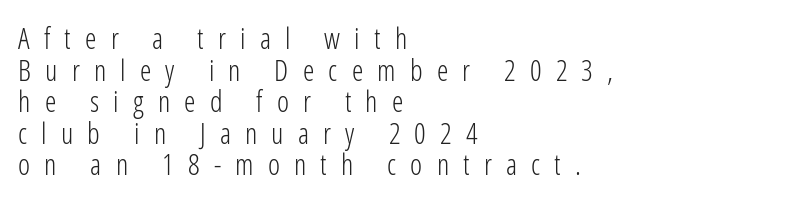
Q: Is the text bold? A: No.
Q: Is the text italic (slanted)? A: No, it is upright.
Q: Is the typeface a serif or a sans-serif typeface? A: Sans-serif.
Q: Is the text underlined? A: No.
Q: How is the paragraph aligned? A: Left-aligned.
Q: Is the spacing between letters normal or unusually wide? A: Unusually wide.
Q: Is the spacing between lines tight, normal or loose? A: Tight.
Q: Width (condensed, normal, or wide)? A: Condensed.
Q: Stroke contrast? A: Low.
Q: x-height? A: Medium.
Q: Monospaced? A: No.
